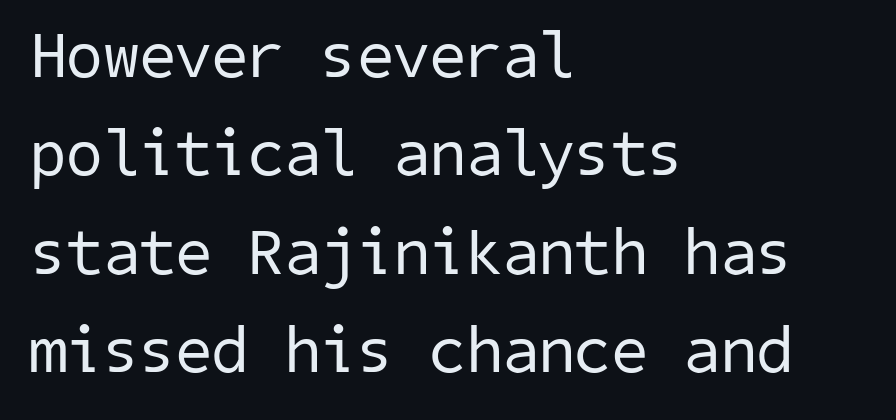
These lines sit exactly where default settings would place them. These lines stack with their left ends in a neat column. Descenders hang freely into open space. Serifs: no, the terminals of the letterforms are clean. Weight class: somewhere from thin through regular. The face used here is rendered with its standard letterfit.
